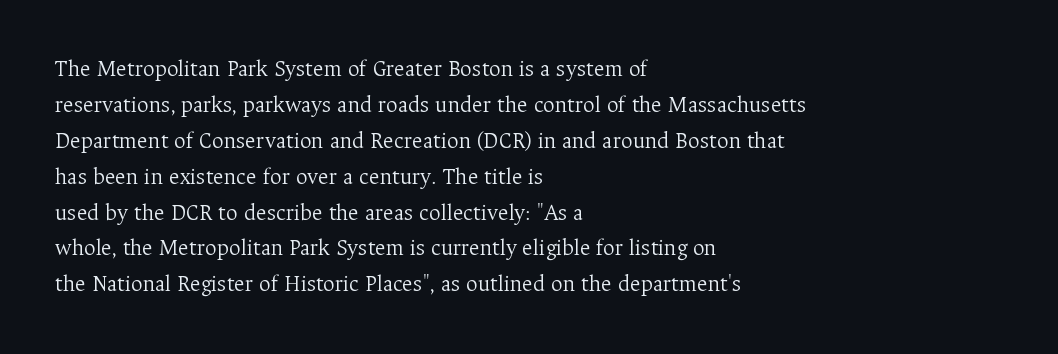
{"italic": "no", "bold": "no", "underline": "no", "align": "left", "line_spacing": "normal", "line_spacing_ratio": 1.56, "letter_spacing": "normal", "letter_spacing_em": 0.0, "glyph_px": 23}
